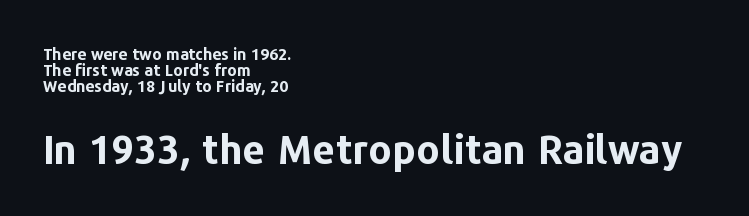
The image shows 40 px bold sans-serif type, upright; set left-aligned, tight line spacing (0.99x), normal letter spacing, not underlined; the second (bottom) block is 2.5x larger; low stroke contrast and a medium x-height.
